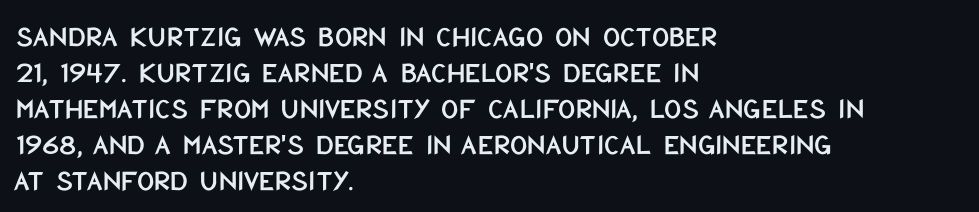
This sample uses an upright cut, with every glyph sitting square on the baseline. The lines in this sample share a left origin and differ only in where they stop. Classification — sans serif. Honestly, there is no underline to notice here at all. Varying glyph widths throughout — classic text-font behaviour.
